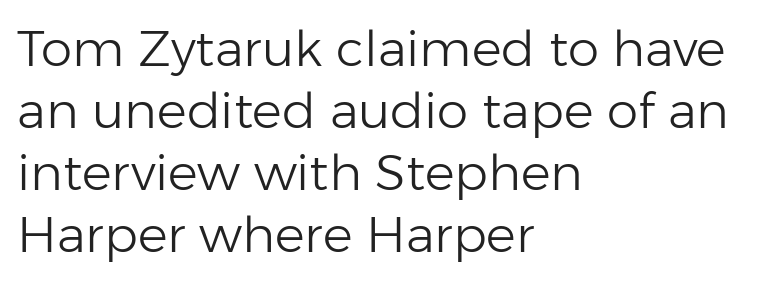
The strokes carry an ordinary text weight at most. Nobody touched the tracking dial on this one. Notice how the passage keeps a crisp vertical edge on the left only. The characters display no serif detailing; their extremities are plain. Check under the words: just untouched page.
